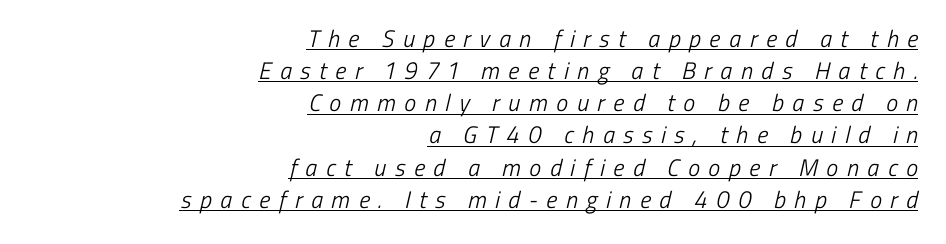
Q: Is the text bold? A: No.
Q: Is the text underlined? A: Yes.
Q: How is the paragraph aligned? A: Right-aligned.
Q: Is the spacing between letters normal or unusually wide? A: Unusually wide.
Q: Is the spacing between lines tight, normal or loose? A: Normal.
